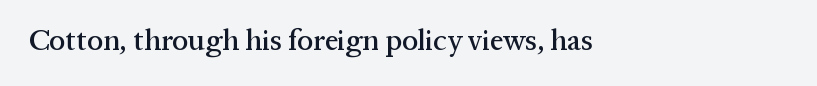
The image shows 29 px serif type, upright; set left-aligned, normal letter spacing, not underlined; medium stroke contrast and a medium x-height.
